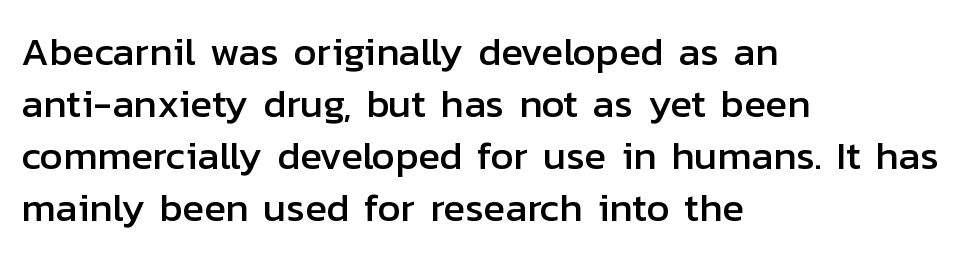
{"serif": "no", "italic": "no", "width": "normal", "stroke_contrast": "low", "x_height": "medium", "monospaced": "no", "underline": "no", "align": "left", "line_spacing": "normal", "line_spacing_ratio": 1.3, "letter_spacing": "normal", "letter_spacing_em": 0.0, "glyph_px": 40}
